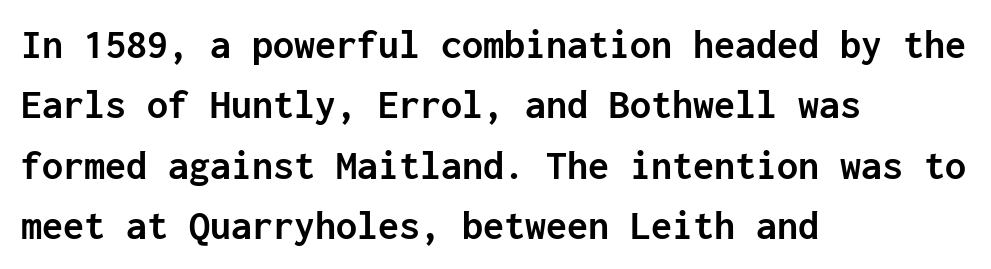
{"serif": "no", "italic": "no", "bold": "yes", "weight": "semibold", "width": "normal", "stroke_contrast": "low", "x_height": "medium", "monospaced": "yes", "underline": "no", "align": "left", "line_spacing": "normal", "line_spacing_ratio": 1.44, "letter_spacing": "normal", "letter_spacing_em": 0.0, "glyph_px": 42}
